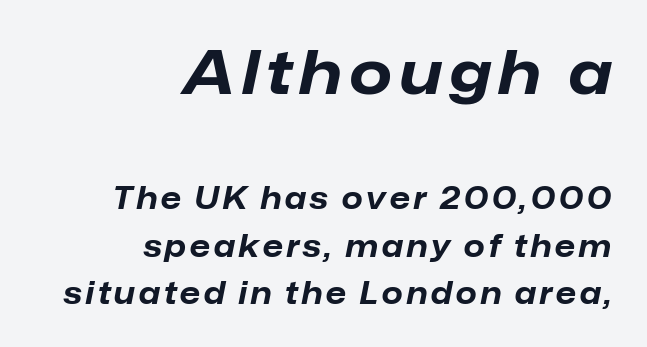
Q: Is the text bold? A: Yes.
Q: Is the text italic (slanted)? A: Yes, it leans right by about 12 degrees.
Q: Is the text underlined? A: No.
Q: How is the paragraph aligned? A: Right-aligned.
Q: Is the spacing between lines tight, normal or loose? A: Normal.
Q: Which block of text is set in a larger size, the first (top) or the second (bottom)? A: The first (top) one.
Q: Width (condensed, normal, or wide)? A: Normal.
Q: Stroke contrast? A: Low.
Q: x-height? A: Medium.
Q: Monospaced? A: No.
